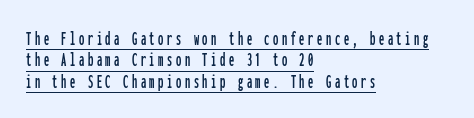
The image shows 21 px text type, upright; set left-aligned, tight line spacing (1.02x), underlined.
